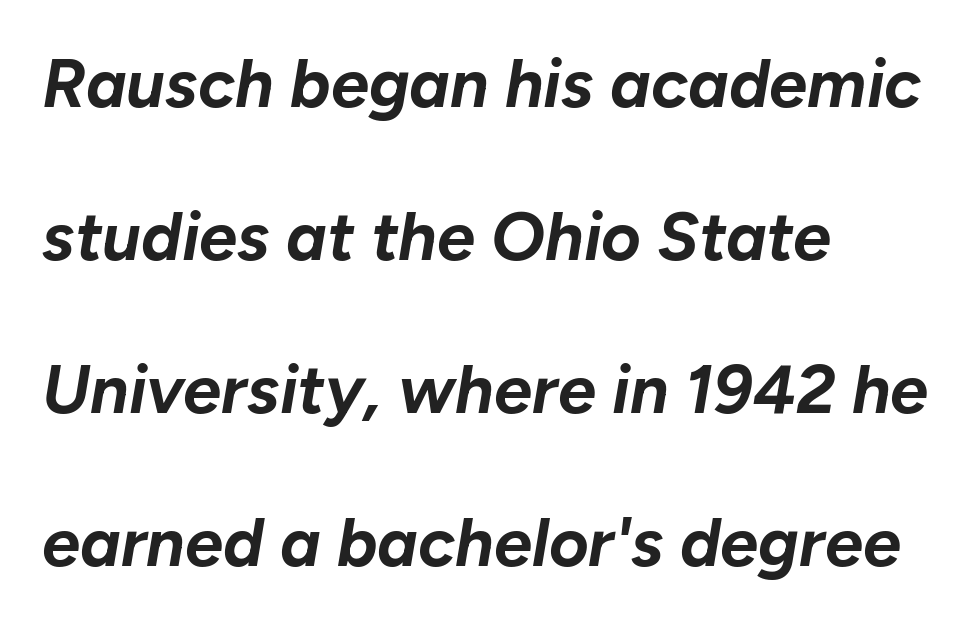
I'd describe the lettering as bold — thick and assertive. The rendering uses a large line-height, opening up the rows. The passage shown is not underscored anywhere. Horizontal alignment here is leftward, the default for most running prose. The line texture is even and compact thanks to regular tracking. The passage shown is typed in a proportional face where columns would drift.
